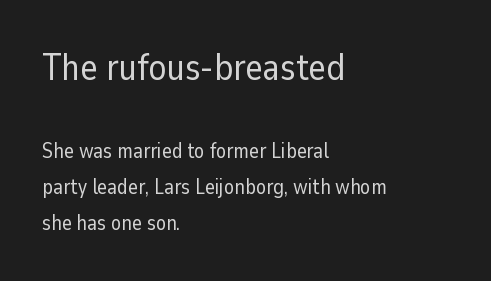
{"serif": "no", "italic": "no", "bold": "no", "weight": "regular", "width": "normal", "stroke_contrast": "low", "x_height": "medium", "monospaced": "no", "underline": "no", "align": "left", "line_spacing_ratio": 1.73, "letter_spacing": "normal", "letter_spacing_em": 0.0, "larger_block": "first", "size_ratio": 1.76, "glyph_px": 37}
